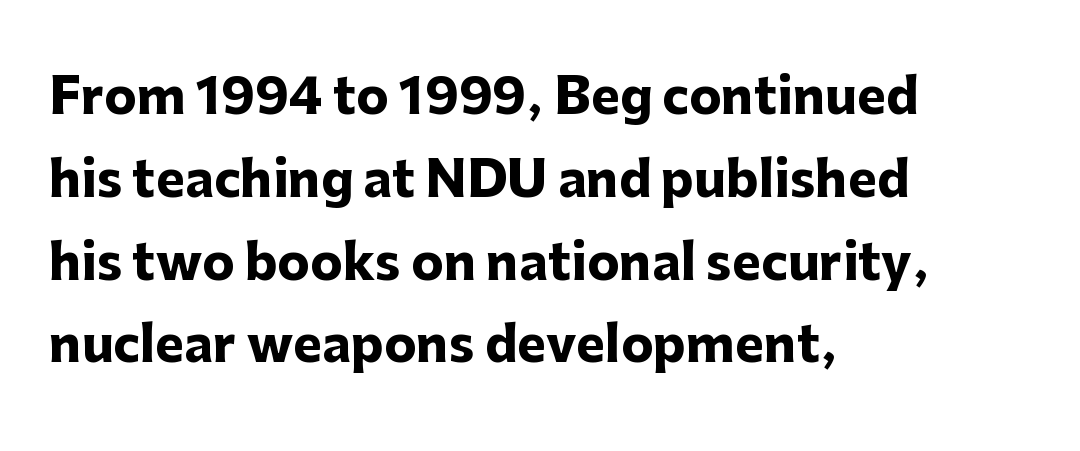
Q: Is the text bold? A: Yes.
Q: Is the text italic (slanted)? A: No, it is upright.
Q: Is the typeface a serif or a sans-serif typeface? A: Sans-serif.
Q: Is the text underlined? A: No.
Q: How is the paragraph aligned? A: Left-aligned.
Q: Is the spacing between letters normal or unusually wide? A: Normal.
Q: Is the spacing between lines tight, normal or loose? A: Normal.
Q: Width (condensed, normal, or wide)? A: Normal.
Q: Stroke contrast? A: Low.
Q: x-height? A: Medium.
Q: Monospaced? A: No.
